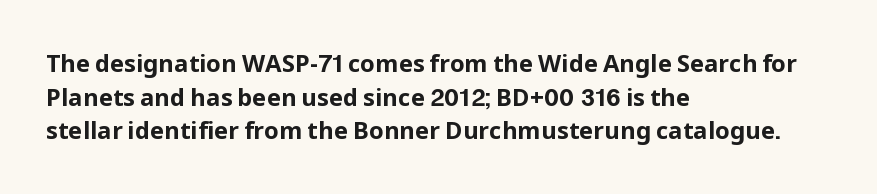
Q: Is the text bold? A: Yes.
Q: Is the text italic (slanted)? A: No, it is upright.
Q: Is the text underlined? A: No.
Q: How is the paragraph aligned? A: Left-aligned.
Q: Is the spacing between letters normal or unusually wide? A: Normal.
Q: Is the spacing between lines tight, normal or loose? A: Normal.
